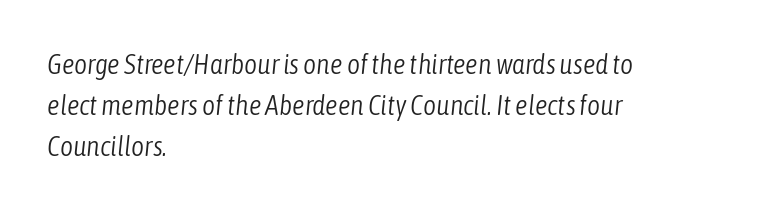
{"italic": "yes", "lean": "right", "slant_degrees": 6, "bold": "no", "weight": "light", "width": "condensed", "stroke_contrast": "low", "x_height": "medium", "monospaced": "no", "underline": "no", "align": "left", "line_spacing": "normal", "line_spacing_ratio": 1.47, "letter_spacing": "normal", "letter_spacing_em": 0.0, "glyph_px": 28}
